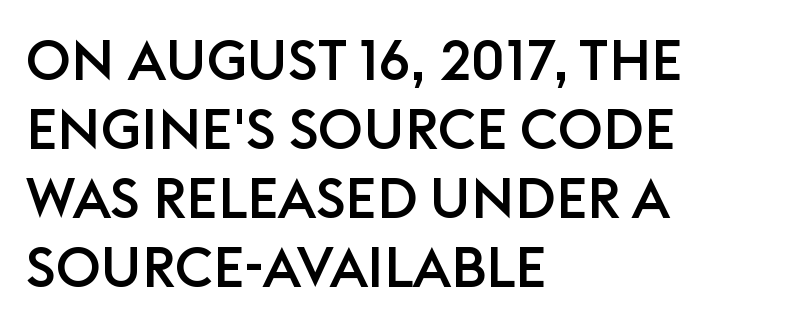
The passage shown is typeset with a sans-serif family. Each letter keeps its own natural width here, so spacing adapts to shape. Caption: standard tracking, unaltered. The zone under the glyphs is completely vacant. A student would call this left alignment; a typographer would say flush left, rag right.
